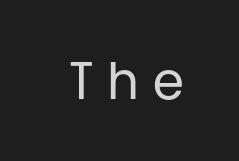
Q: Is the text bold? A: No.
Q: Is the text italic (slanted)? A: No, it is upright.
Q: Is the typeface a serif or a sans-serif typeface? A: Sans-serif.
Q: Is the text underlined? A: No.
Q: Is the spacing between letters normal or unusually wide? A: Unusually wide.
Q: Width (condensed, normal, or wide)? A: Normal.
Q: Stroke contrast? A: Low.
Q: x-height? A: Medium.
Q: Monospaced? A: No.
